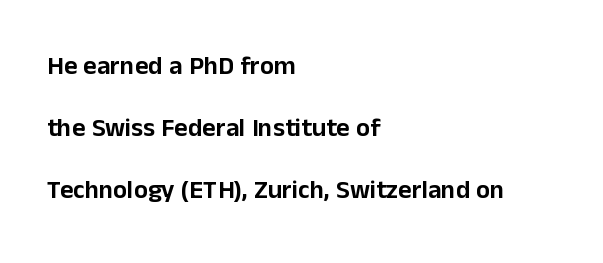
Caption: multi-line text, flush left, ragged right. Vertical strokes here are truly vertical. The space directly below the letters is spotless. Rows of type keep a wide berth in the vertical direction. Tracking here is standard; glyphs follow each other at the usual distance.
